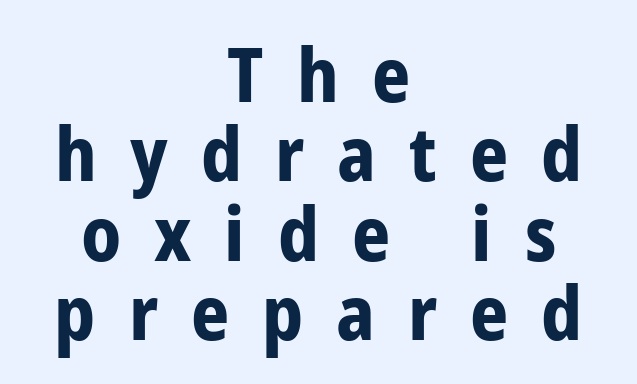
Q: Is the text bold? A: Yes.
Q: Is the text italic (slanted)? A: No, it is upright.
Q: Is the typeface a serif or a sans-serif typeface? A: Sans-serif.
Q: Is the text underlined? A: No.
Q: How is the paragraph aligned? A: Centered.
Q: Is the spacing between letters normal or unusually wide? A: Unusually wide.
Q: Is the spacing between lines tight, normal or loose? A: Tight.
Q: Width (condensed, normal, or wide)? A: Condensed.
Q: Stroke contrast? A: Low.
Q: x-height? A: Medium.
Q: Monospaced? A: No.
